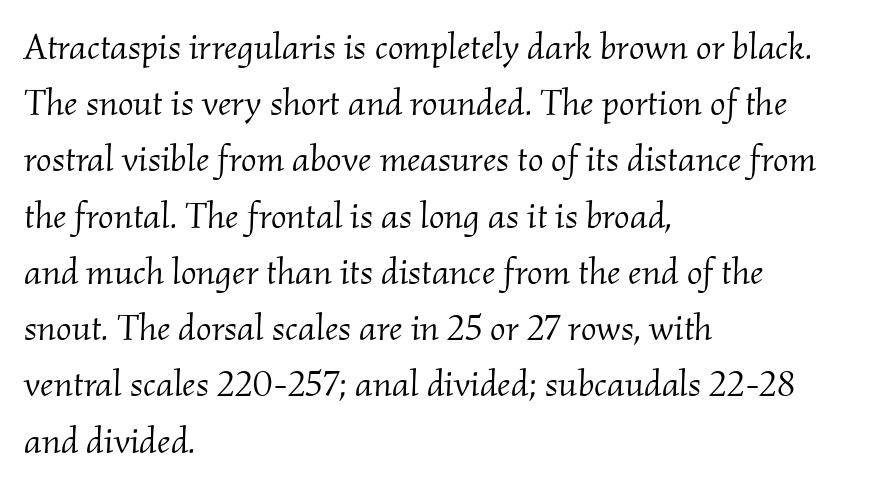
The image shows 37 px light serif type, italic (leaning right); set left-aligned, normal line spacing (1.52x), normal letter spacing, not underlined; medium stroke contrast and a small x-height.
